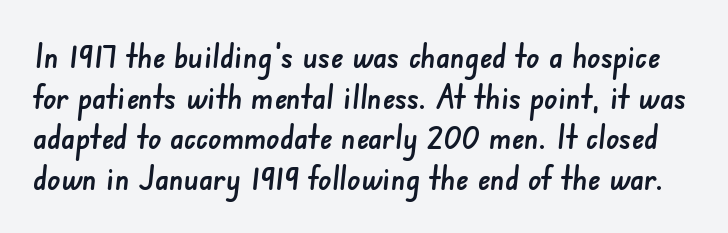
The image shows 33 px sans-serif type; set line spacing 1.23x, normal letter spacing, not underlined; low stroke contrast and a small x-height.
